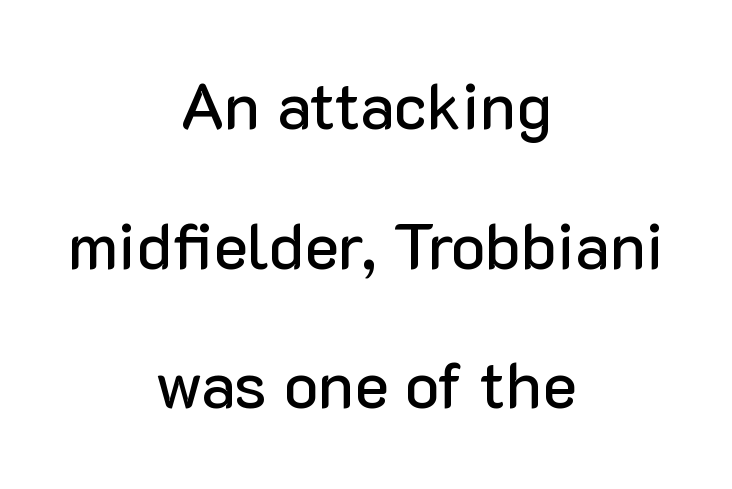
{"serif": "no", "italic": "no", "width": "normal", "stroke_contrast": "low", "x_height": "medium", "monospaced": "no", "underline": "no", "align": "center", "line_spacing": "loose", "line_spacing_ratio": 2.15, "letter_spacing": "normal", "letter_spacing_em": 0.0, "glyph_px": 65}
